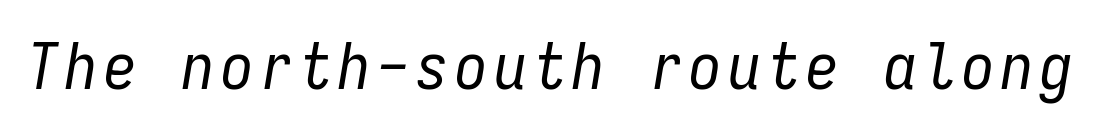
Q: Is the text bold? A: No.
Q: Is the text italic (slanted)? A: Yes, it leans right by about 9 degrees.
Q: Is the text underlined? A: No.
Q: Width (condensed, normal, or wide)? A: Condensed.
Q: Stroke contrast? A: Low.
Q: x-height? A: Medium.
Q: Monospaced? A: Yes.
